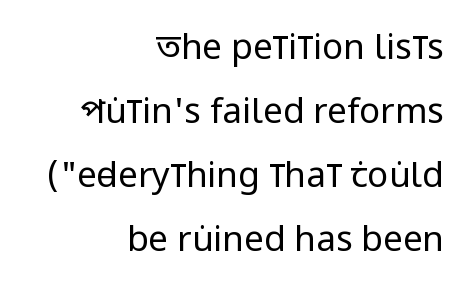
The image shows 35 px regular-weight, condensed sans-serif type, upright; set right-aligned, line spacing 1.83x, normal letter spacing, not underlined; low stroke contrast and a large x-height.
